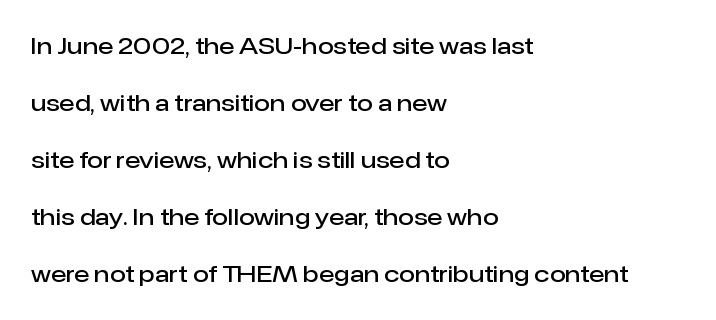
{"italic": "no", "bold": "semi", "underline": "no", "align": "left", "line_spacing": "loose", "line_spacing_ratio": 2.48, "letter_spacing": "normal", "letter_spacing_em": 0.0, "glyph_px": 23}
